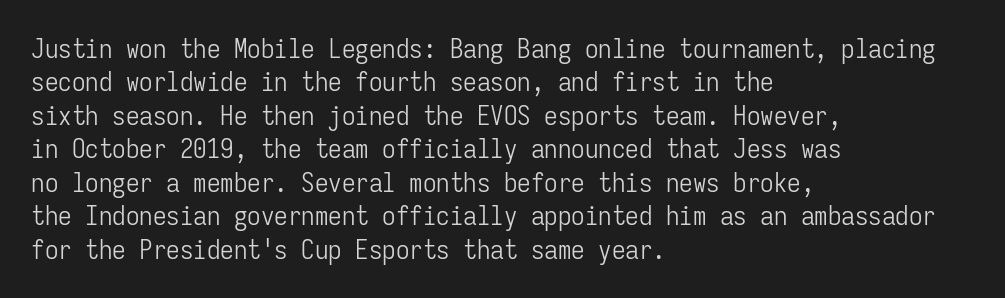
Q: Is the text bold? A: No.
Q: Is the text italic (slanted)? A: No, it is upright.
Q: Is the text underlined? A: No.
Q: How is the paragraph aligned? A: Left-aligned.
Q: Is the spacing between letters normal or unusually wide? A: Normal.
